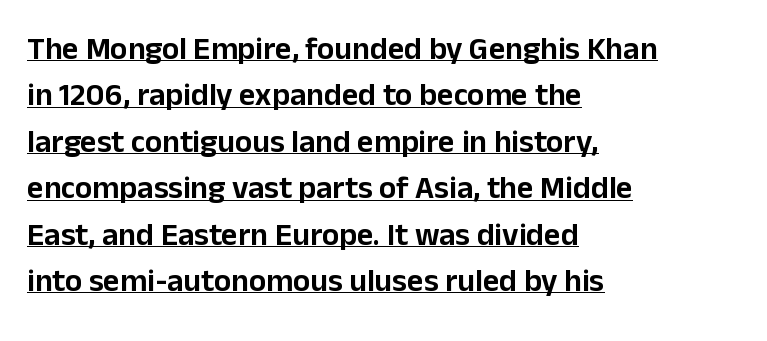
Q: Is the text italic (slanted)? A: No, it is upright.
Q: Is the typeface a serif or a sans-serif typeface? A: Sans-serif.
Q: Is the text underlined? A: Yes.
Q: How is the paragraph aligned? A: Left-aligned.
Q: Is the spacing between letters normal or unusually wide? A: Normal.
Q: Is the spacing between lines tight, normal or loose? A: Normal.
Q: Width (condensed, normal, or wide)? A: Normal.
Q: Stroke contrast? A: Low.
Q: x-height? A: Medium.
Q: Monospaced? A: No.
